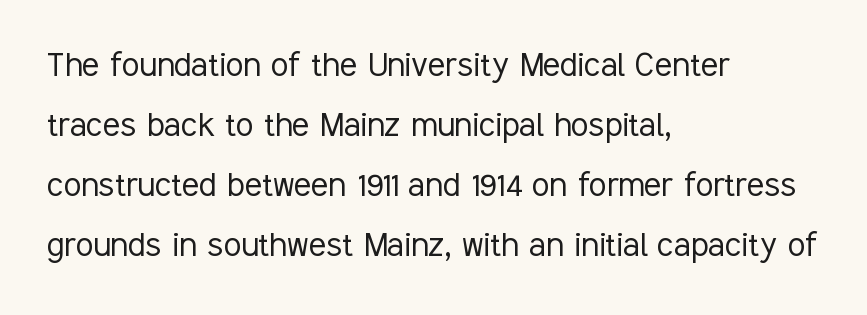
The rendering uses natural spacing where letterforms have individual widths. Designer's note — italics off, roman on. Every row of glyphs begins at an identical x-position on the left. Rule under the text: the space is simply empty. The strokes carry an ordinary text weight at most.
